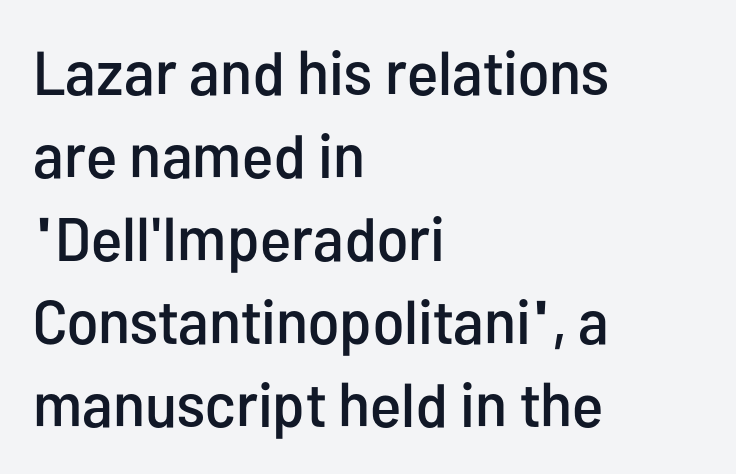
Underlining? Definitely not there. Does the leading feel generous? No, just average. Spacing verdict: proportional, widths tailored to each character. Italic? Not at all — the glyphs are vertical. These lines stack with their left ends in a neat column.
